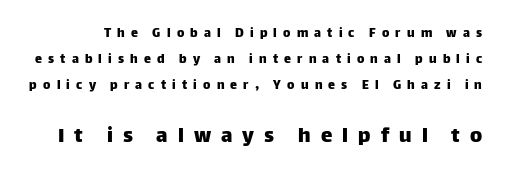
{"italic": "no", "underline": "no", "line_spacing_ratio": 1.85, "letter_spacing": "wide", "letter_spacing_em": 0.44, "larger_block": "second", "size_ratio": 1.64, "glyph_px": 23}
